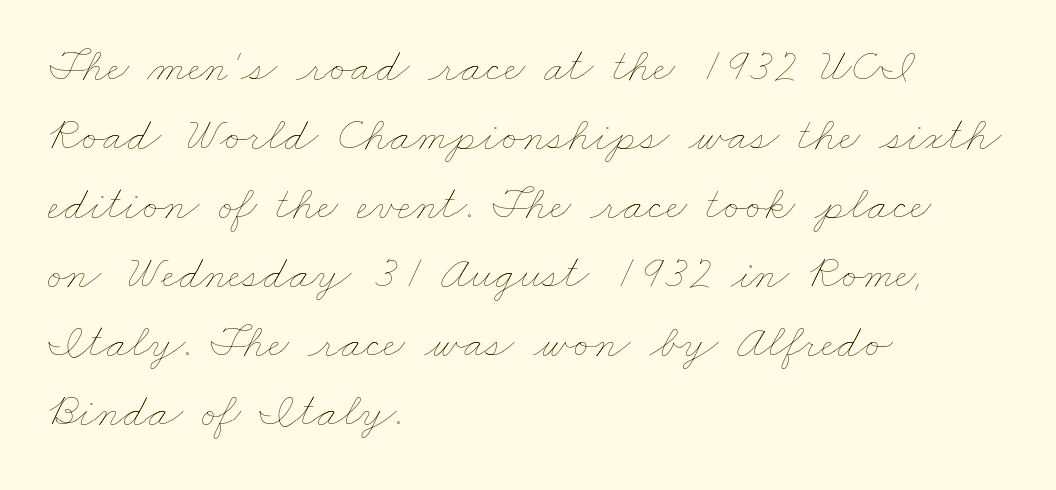
The weight tops out at a normal text grade. The line texture is even and compact thanks to regular tracking. Reading down the column, the eye jumps a familiar distance to each next line. The passage shown is typed in a proportional face where columns would drift. The paragraph shown leans on its left margin.
